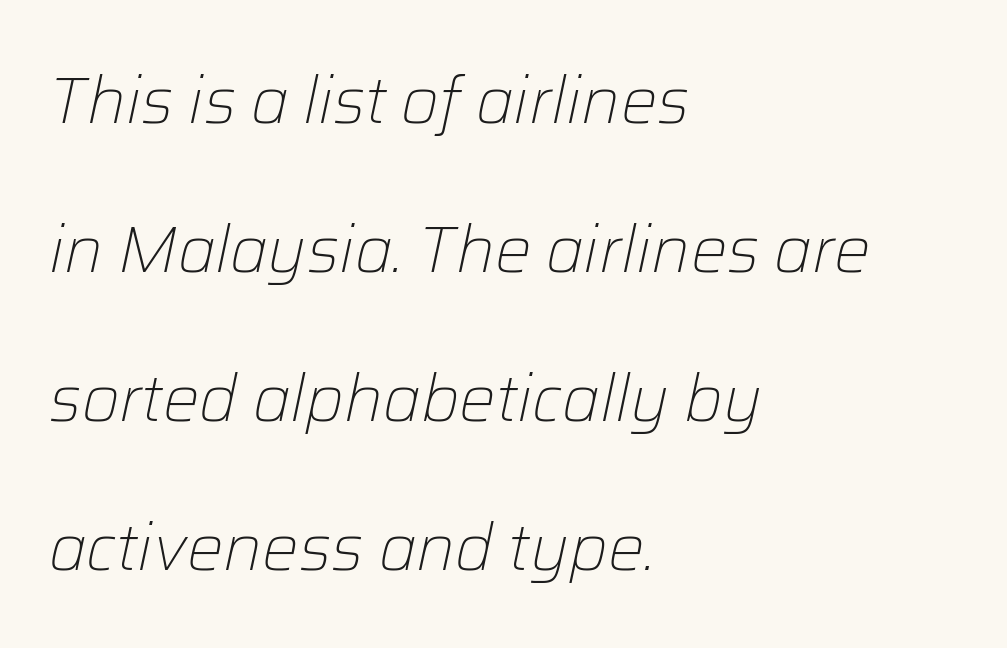
{"italic": "yes", "lean": "right", "slant_degrees": 12, "bold": "no", "weight": "light", "width": "normal", "stroke_contrast": "low", "x_height": "medium", "monospaced": "no", "underline": "no", "align": "left", "line_spacing": "loose", "line_spacing_ratio": 2.29, "letter_spacing": "normal", "letter_spacing_em": 0.0, "glyph_px": 65}
